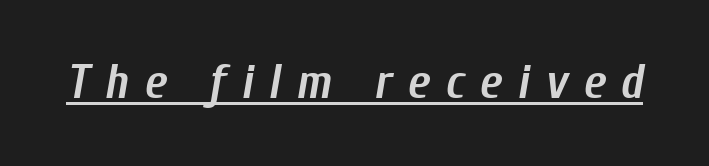
Q: Is the text bold? A: Yes.
Q: Is the text italic (slanted)? A: Yes, it leans right by about 10 degrees.
Q: Is the text underlined? A: Yes.
Q: Is the spacing between letters normal or unusually wide? A: Unusually wide.
Q: Width (condensed, normal, or wide)? A: Condensed.
Q: Stroke contrast? A: Low.
Q: x-height? A: Medium.
Q: Monospaced? A: No.
